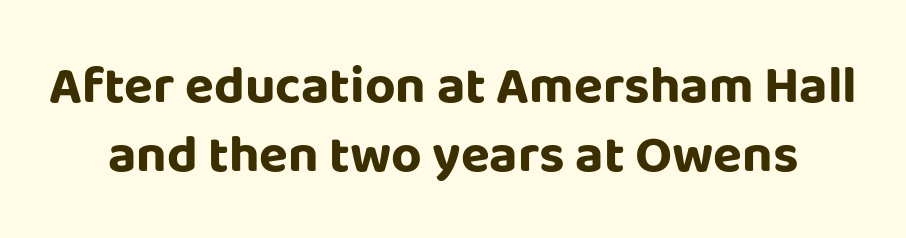
{"serif": "no", "italic": "no", "bold": "yes", "weight": "bold", "width": "normal", "stroke_contrast": "low", "x_height": "large", "monospaced": "no", "underline": "no", "line_spacing": "normal", "line_spacing_ratio": 1.3, "letter_spacing": "normal", "letter_spacing_em": 0.0, "glyph_px": 53}
